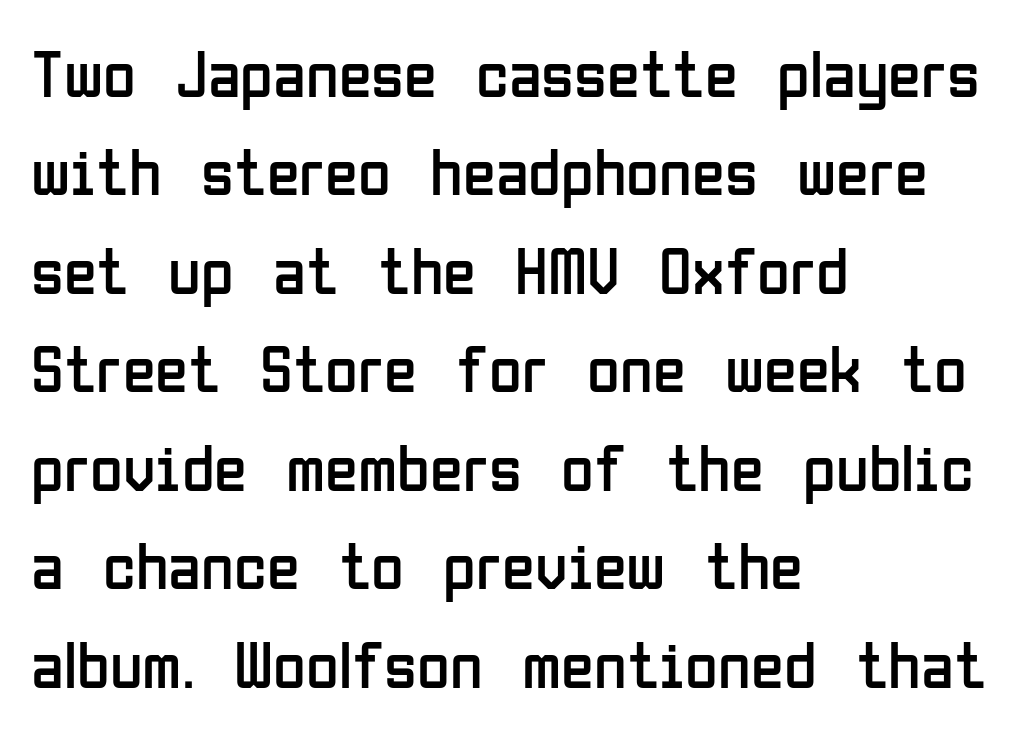
Which margin do the lines hug? The left one — the right edge is uneven. Here the designer chose a conventional face with non-uniform glyph widths. Characters follow at the spacing the type designer built in. The font's upright variant was chosen for this text. These glyphs show unthickened strokes, regular width or finer.
